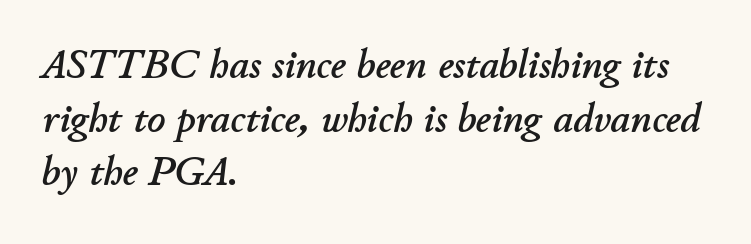
Q: Is the text italic (slanted)? A: Yes, it leans right by about 11 degrees.
Q: Is the text underlined? A: No.
Q: How is the paragraph aligned? A: Left-aligned.
Q: Is the spacing between letters normal or unusually wide? A: Normal.
Q: Is the spacing between lines tight, normal or loose? A: Normal.
Q: Width (condensed, normal, or wide)? A: Normal.
Q: Stroke contrast? A: Low.
Q: x-height? A: Small.
Q: Monospaced? A: No.
